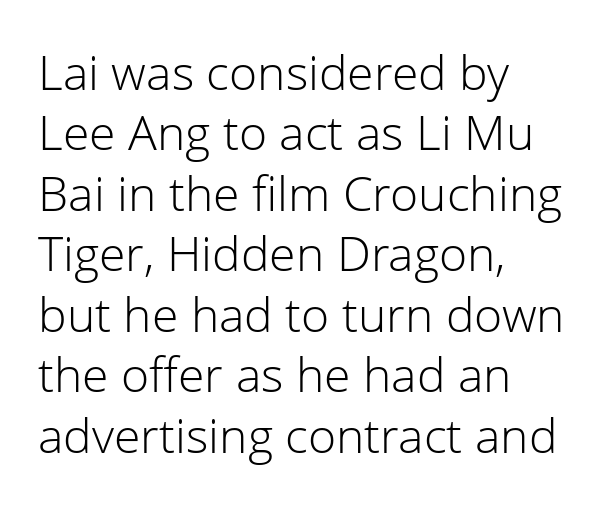
Each letter's strokes conclude bluntly, with no projecting serifs. Does extra space separate the letters? No, they use regular spacing. Bare-footed words on every line. Looks like regular typesetting: each glyph gets only the width it needs. All the whitespace from short lines collects on the right.
